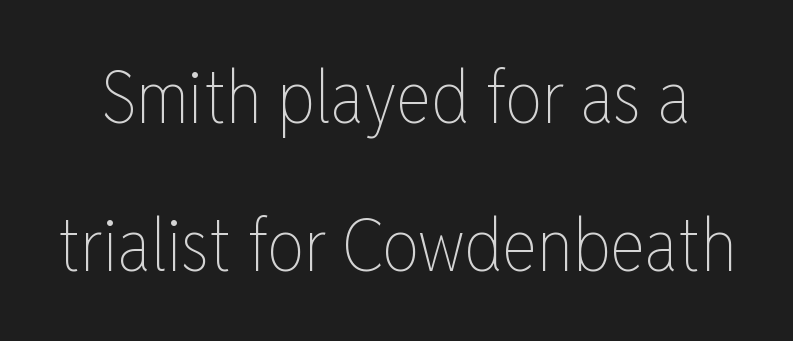
A typesetter would call this leading open, well beyond the default. These lines are rendered in a variable-pitch font. Words appear dense and cohesive because spacing is normal. Rendered with straight, roman letterforms.
